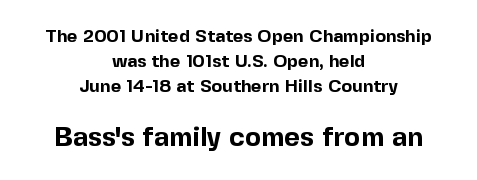
Q: Is the text bold? A: Yes.
Q: Is the text italic (slanted)? A: No, it is upright.
Q: Is the text underlined? A: No.
Q: How is the paragraph aligned? A: Centered.
Q: Is the spacing between letters normal or unusually wide? A: Normal.
Q: Is the spacing between lines tight, normal or loose? A: Normal.
Q: Which block of text is set in a larger size, the first (top) or the second (bottom)? A: The second (bottom) one.
